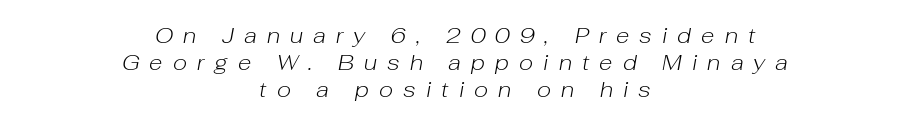
The words here are not underlined. The paragraph has two soft edges and a firm central axis. Words appear elongated and porous because spacing is wide. A typesetter would mark this as italic.
